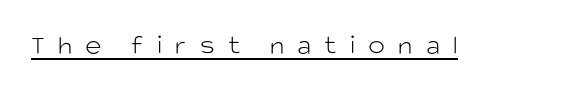
{"serif": "no", "italic": "no", "bold": "no", "weight": "light", "width": "normal", "stroke_contrast": "low", "x_height": "large", "monospaced": "no", "underline": "yes", "letter_spacing": "wide", "letter_spacing_em": 0.47, "glyph_px": 28}
